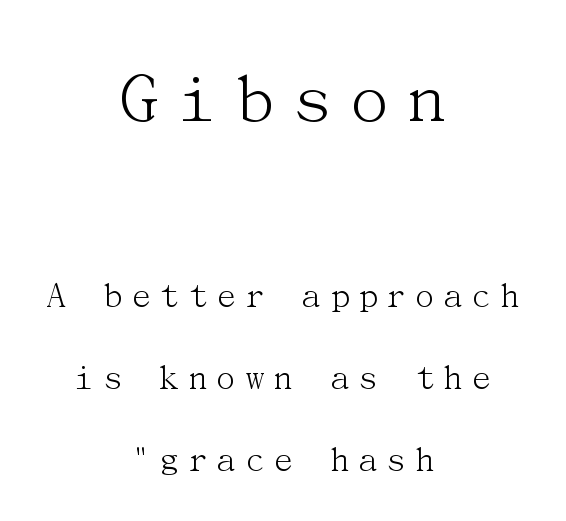
{"serif": "yes", "italic": "no", "bold": "no", "weight": "light", "width": "normal", "stroke_contrast": "medium", "x_height": "medium", "underline": "no", "align": "center", "line_spacing": "loose", "line_spacing_ratio": 2.16, "larger_block": "first", "size_ratio": 2.03, "glyph_px": 77}
